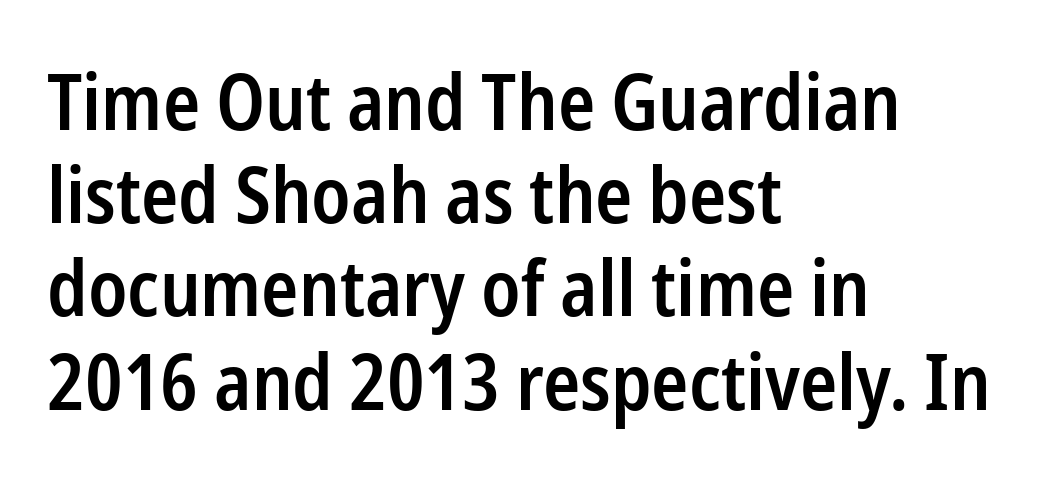
{"serif": "no", "italic": "no", "bold": "semi", "weight": "semibold", "width": "condensed", "stroke_contrast": "low", "x_height": "medium", "monospaced": "no", "underline": "no", "align": "left", "line_spacing_ratio": 1.21, "letter_spacing": "normal", "letter_spacing_em": 0.0, "glyph_px": 77}
